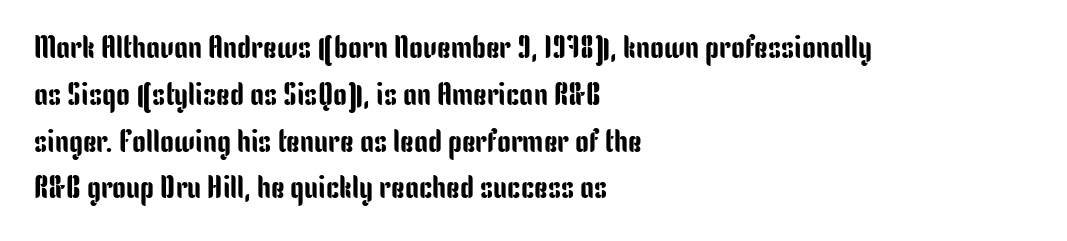
{"serif": "no", "italic": "no", "width": "condensed", "stroke_contrast": "low", "x_height": "medium", "monospaced": "no", "underline": "no", "align": "left", "line_spacing": "normal", "line_spacing_ratio": 1.51, "letter_spacing": "normal", "letter_spacing_em": 0.0, "glyph_px": 31}
